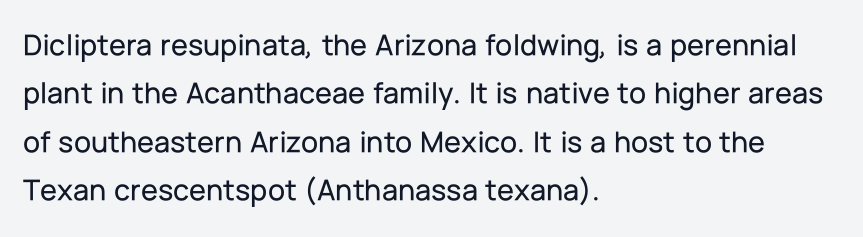
Is there much room between lines? A standard amount, neither cramped nor airy. Style check: upright. The letterforms sit shoulder to shoulder at normal distance. Horizontally, the lines are justified to the leading edge only. Nothing sits at the stroke ends, so this counts as sans-serif.
